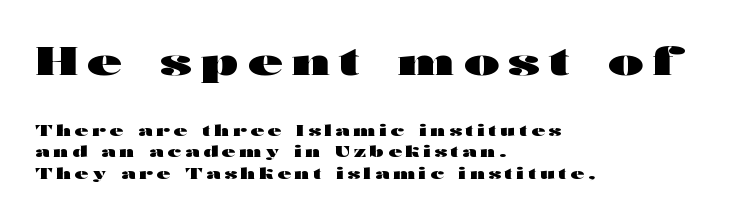
The strip under each line holds only bare page. The lettering stays uniformly vertical, giving the passage a roman look. Varying glyph widths throughout — classic text-font behaviour. The composition opens big and finishes small.
